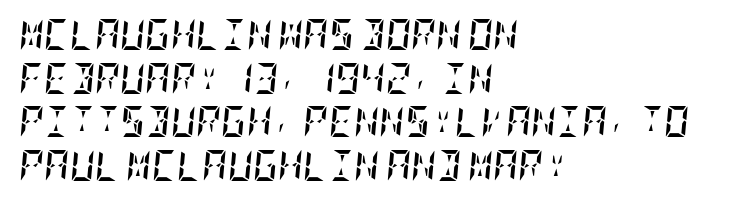
The image shows 31 px semibold, condensed type, italic (leaning right); set left-aligned, normal line spacing (1.41x), normal letter spacing, not underlined; low stroke contrast and a large x-height.
